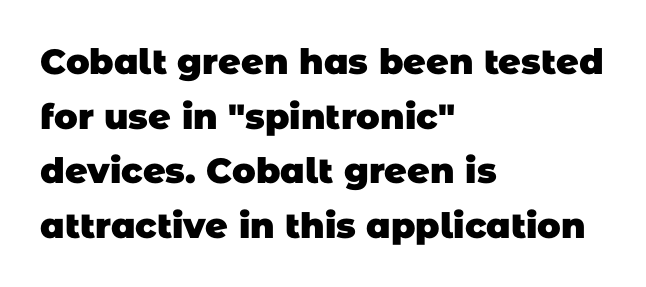
{"serif": "no", "bold": "yes", "weight": "heavy", "width": "normal", "stroke_contrast": "low", "x_height": "large", "monospaced": "no", "underline": "no", "align": "left", "line_spacing": "normal", "line_spacing_ratio": 1.56, "letter_spacing": "normal", "letter_spacing_em": 0.0, "glyph_px": 35}
